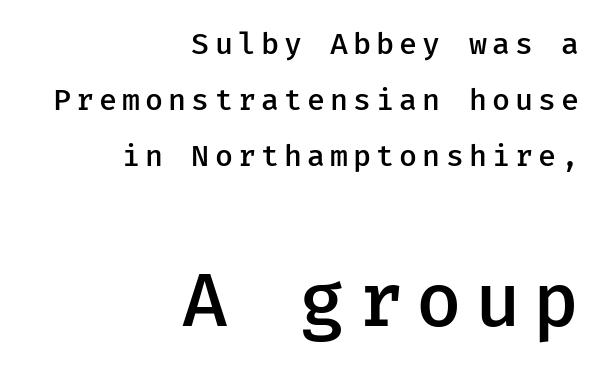
The following chunk of copy outweighs the initial chunk in type size. Horizontal alignment here is rightward, an uncommon choice for prose. As a designer I'd log this as weight 600, semibold. Every stem runs plumb, perpendicular to the baseline. You can tell from the bare stems that sans-serif type was used.
